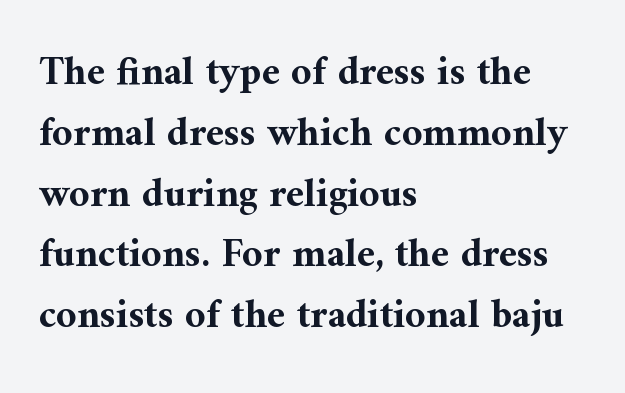
Does the weight exceed regular? Yes, all the way to bold. Here the designer chose a conventional face with non-uniform glyph widths. The foot of each line stays bare and open. Students, note that the glyphs here touch the page at normal intervals. The letters stand upright; this is a roman face.
